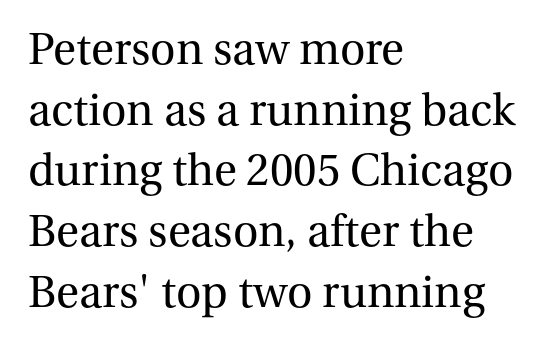
Descender tails drop into unmarked territory. No extra tracking has been applied to these lines. What's the leading like? Ordinary, nothing unusual. Layout note: lines flush left. Proportional: the letters do not fall into vertical columns.
